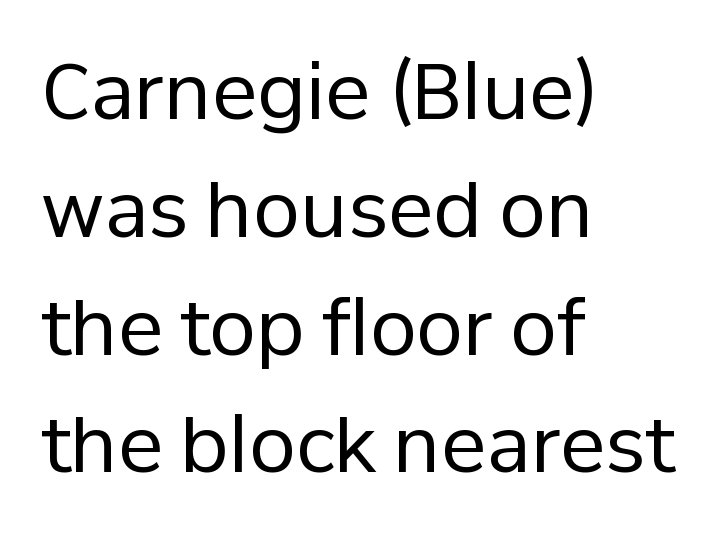
The font's upright variant was chosen for this text. Rule under the text: the space is simply empty. The lines sit at an ordinary, default distance from one another. Spacing verdict: proportional, widths tailored to each character.
